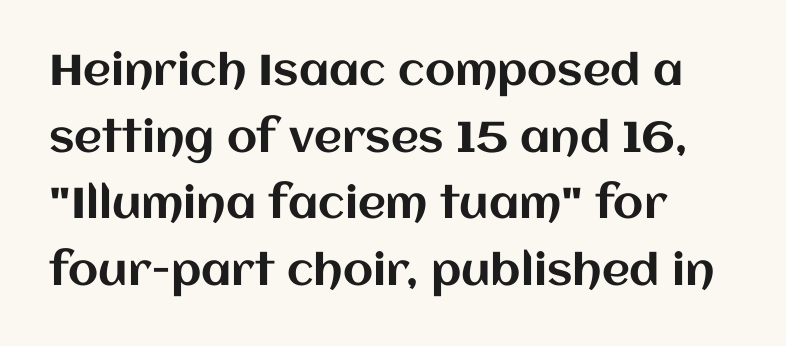
{"italic": "no", "width": "normal", "stroke_contrast": "medium", "x_height": "large", "monospaced": "no", "underline": "no", "align": "left", "line_spacing": "normal", "line_spacing_ratio": 1.55, "letter_spacing": "normal", "letter_spacing_em": 0.0, "glyph_px": 43}
